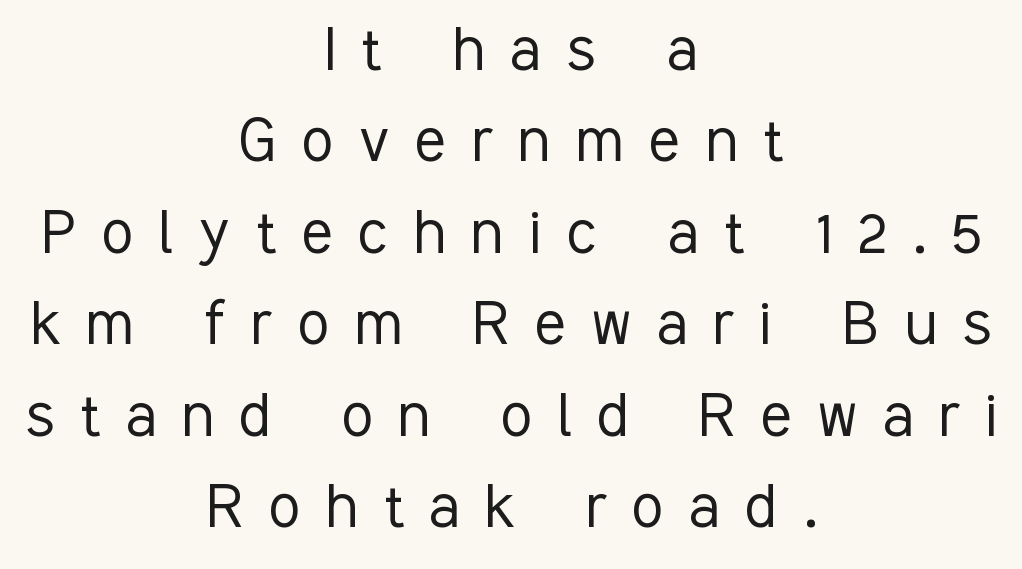
Tracking here is generous; glyphs stand well apart from one another. The typesetting does not lean heavy: it is not bold. The rag falls on both sides of this text block equally. Unlike a traditional serif, this face leaves its strokes unadorned.
